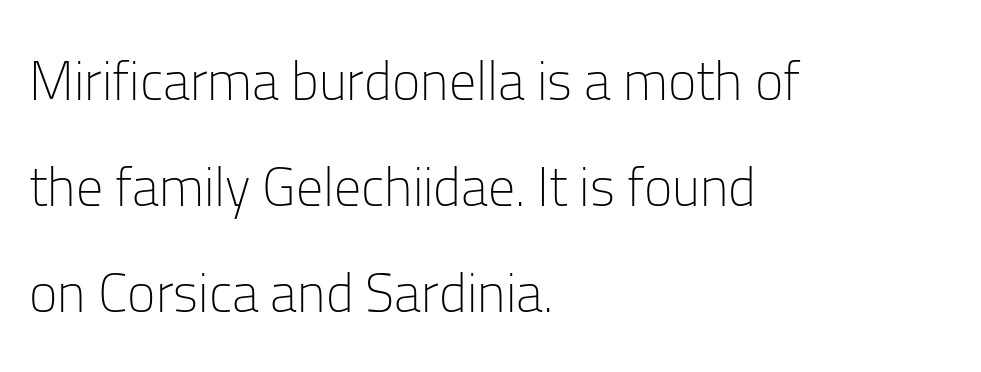
The axis of the letterforms is exactly vertical. Each letter's strokes conclude bluntly, with no projecting serifs. Stem width sits at or under what a default text font uses. The glyphs are unaccompanied by any horizontal stroke below them. The rendering keeps characters at their native spacing. Is this a fixed-width face? No — the glyphs have proportional, varying widths.
